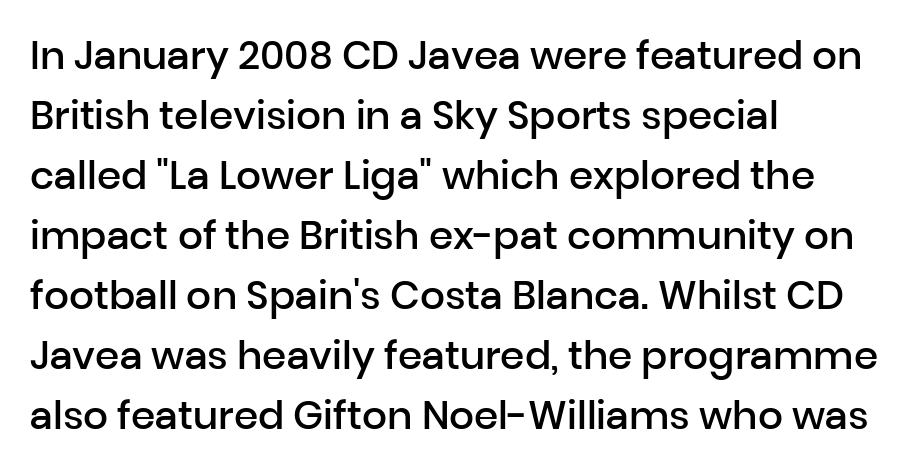
{"serif": "no", "italic": "no", "bold": "semi", "weight": "semibold", "width": "normal", "stroke_contrast": "low", "x_height": "medium", "monospaced": "no", "underline": "no", "align": "left", "line_spacing": "normal", "line_spacing_ratio": 1.54, "letter_spacing": "normal", "letter_spacing_em": 0.0, "glyph_px": 39}
